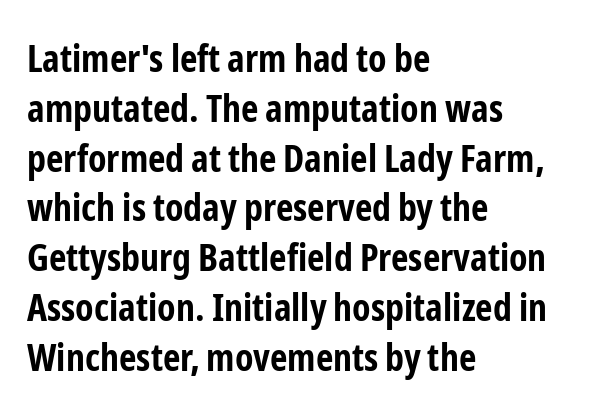
{"serif": "no", "italic": "no", "bold": "yes", "weight": "bold", "width": "condensed", "stroke_contrast": "low", "x_height": "medium", "monospaced": "no", "underline": "no", "align": "left", "line_spacing": "normal", "line_spacing_ratio": 1.31, "letter_spacing": "normal", "letter_spacing_em": 0.0, "glyph_px": 38}
